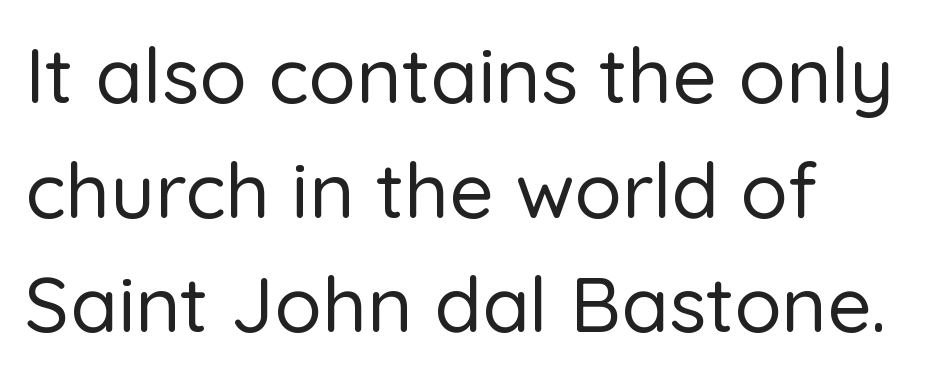
The image shows 78 px sans-serif type, upright; set left-aligned, normal line spacing (1.47x), normal letter spacing, not underlined; low stroke contrast and a medium x-height.
